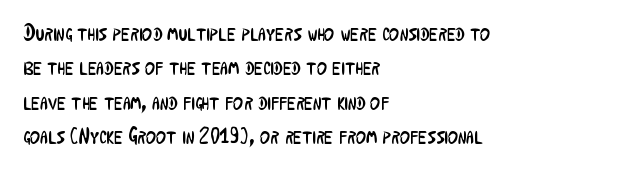
Q: Is the text bold? A: No.
Q: Is the text italic (slanted)? A: No, it is upright.
Q: Is the text underlined? A: No.
Q: How is the paragraph aligned? A: Left-aligned.
Q: Is the spacing between letters normal or unusually wide? A: Normal.
Q: Is the spacing between lines tight, normal or loose? A: Normal.
